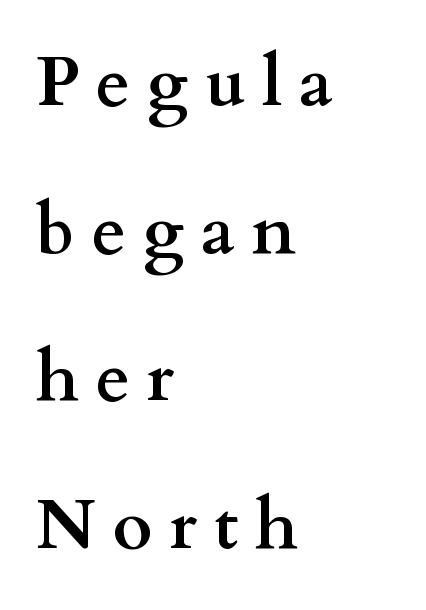
{"serif": "yes", "italic": "no", "bold": "yes", "weight": "semibold", "width": "wide", "stroke_contrast": "medium", "x_height": "small", "monospaced": "no", "underline": "no", "align": "left", "line_spacing": "loose", "line_spacing_ratio": 2.14, "letter_spacing": "wide", "letter_spacing_em": 0.24, "glyph_px": 69}
